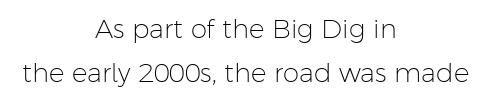
{"italic": "no", "bold": "no", "underline": "no", "align": "center", "line_spacing": "normal", "line_spacing_ratio": 1.69, "letter_spacing": "normal", "letter_spacing_em": 0.0, "glyph_px": 26}
